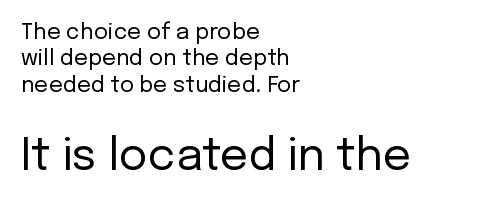
The image shows 44 px regular-weight sans-serif type, upright; set left-aligned, line spacing 1.2x, normal letter spacing, not underlined; the second (bottom) block is 2.0x larger; low stroke contrast and a medium x-height.
